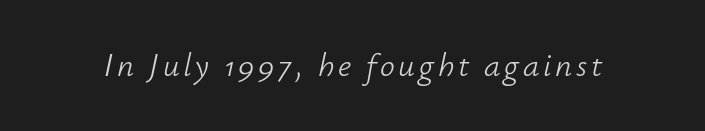
The face used here is proportionally spaced, like ordinary book or web type. Summary of weight: not heavy and not bold. The words here are not underlined. Rendered with sloped, italic letterforms.
